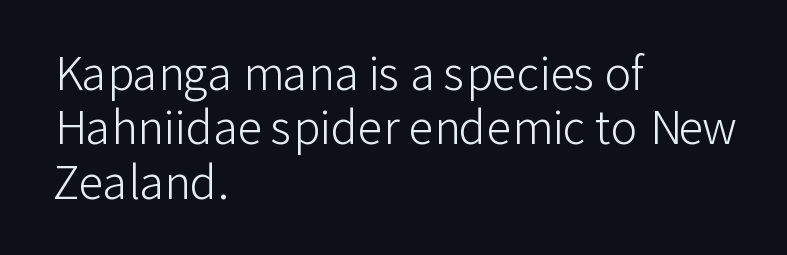
The image shows 45 px light sans-serif type, upright; set left-aligned, line spacing 1.21x, normal letter spacing, not underlined; low stroke contrast and a medium x-height.
